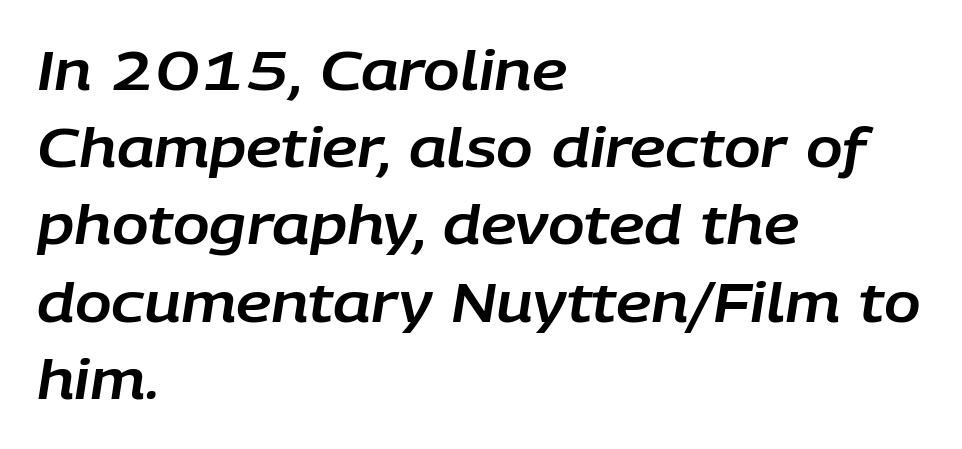
Each letter keeps its own natural width here, so spacing adapts to shape. This sample uses plain, unmodified letter spacing. Style check: oblique. Layout note: lines flush left.
